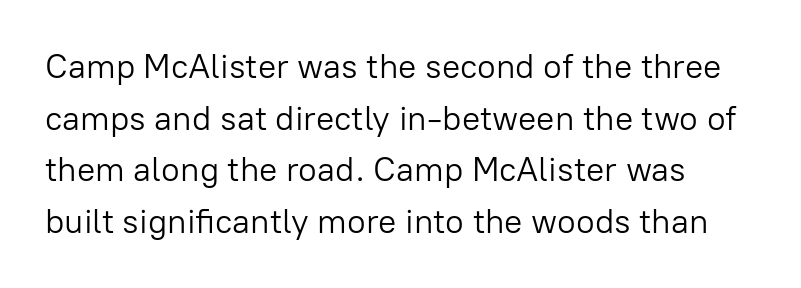
The axis of the letterforms is exactly vertical. The typesetting does not lean heavy: it is not bold. Think of a printed novel: that variable character pitch is what you see here. Leading matches the norm, producing a regular column. The letters carry no serifs — their stems end cleanly without finishing strokes. Just letters on the line, the space beneath them empty.
